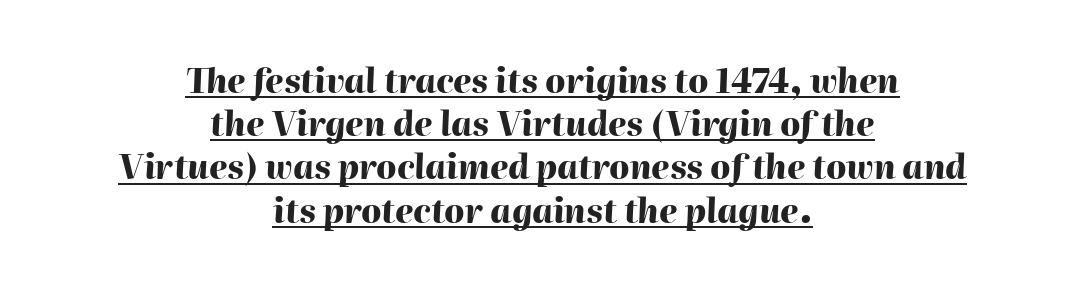
The passage shown leans; its letterforms are oblique. Caption: bold face, heavy strokes. Is the block centered? Yes — each line is placed symmetrically about the middle. Line spacing here is normal.
